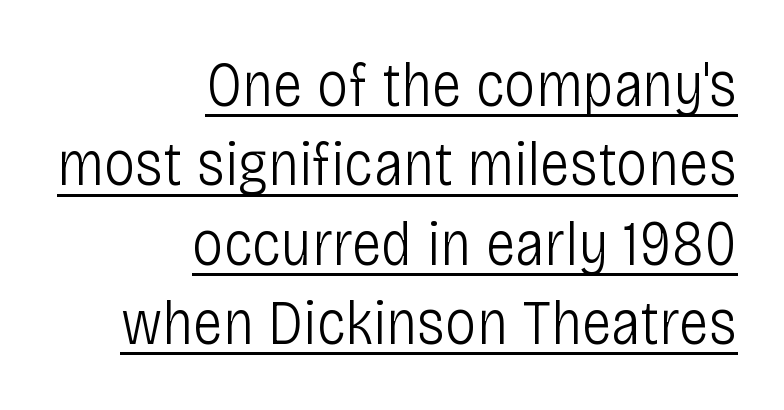
{"serif": "no", "italic": "no", "bold": "no", "weight": "light", "width": "condensed", "stroke_contrast": "low", "x_height": "large", "monospaced": "no", "underline": "yes", "align": "right", "line_spacing": "normal", "line_spacing_ratio": 1.26, "letter_spacing": "normal", "letter_spacing_em": 0.0, "glyph_px": 63}
